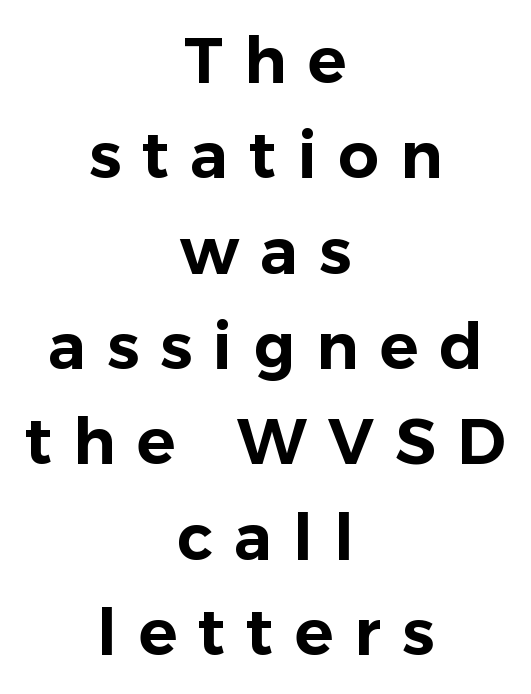
Underlining? Definitely not there. The tracking jumps out immediately: characters are airy and widely separated. You could not count columns in this text — the font is proportionally spaced. The letters stand upright; this is a roman face.
